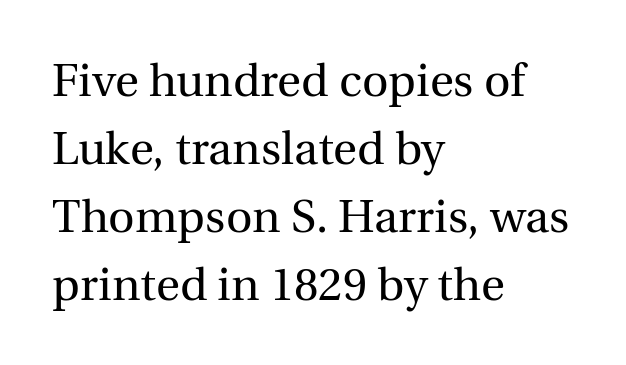
The image shows 46 px regular-weight serif type, upright; set left-aligned, normal line spacing (1.48x), normal letter spacing, not underlined; a medium x-height.
